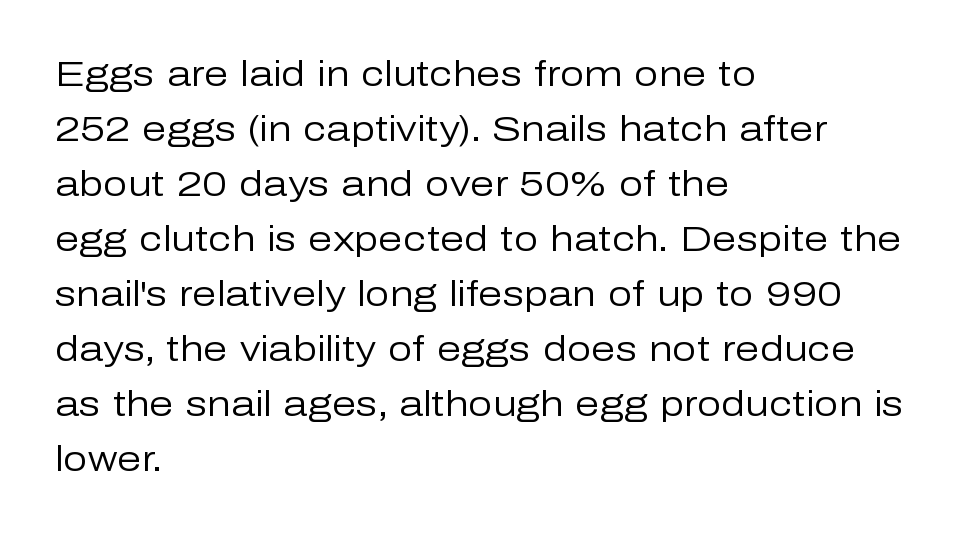
The image shows 35 px regular-weight sans-serif type, upright; set left-aligned, normal line spacing (1.57x), normal letter spacing, not underlined; low stroke contrast and a medium x-height.
